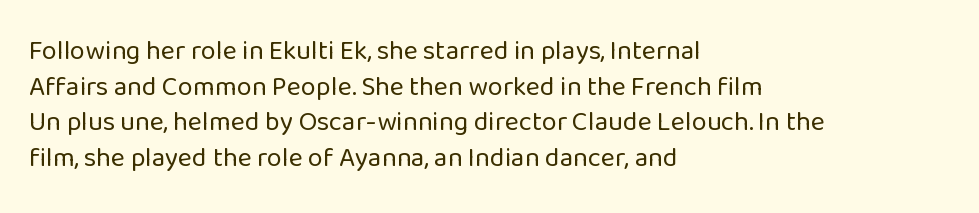
{"italic": "no", "bold": "no", "underline": "no", "align": "left", "line_spacing": "normal", "line_spacing_ratio": 1.32, "letter_spacing": "normal", "letter_spacing_em": 0.0, "glyph_px": 27}
